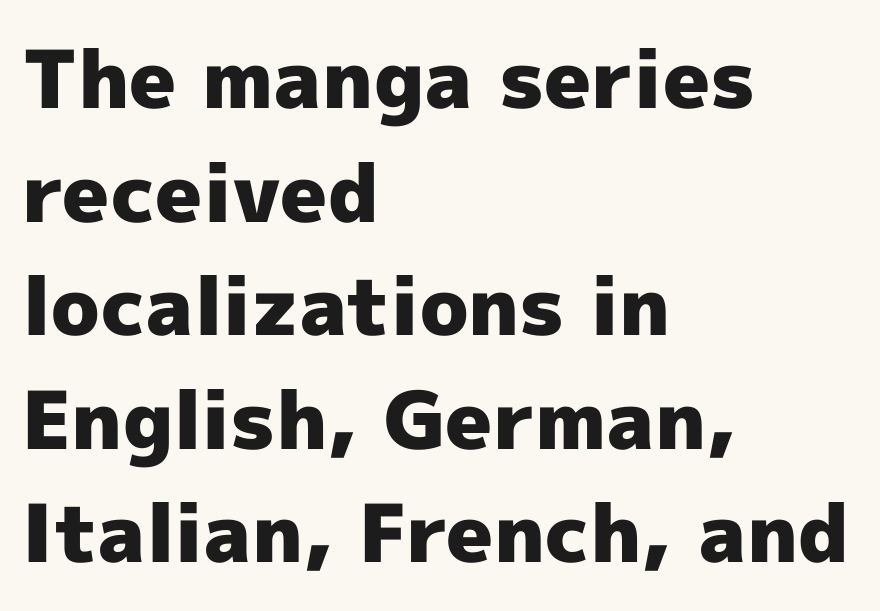
Q: Is the text bold? A: Yes.
Q: Is the text italic (slanted)? A: No, it is upright.
Q: Is the typeface a serif or a sans-serif typeface? A: Sans-serif.
Q: Is the text underlined? A: No.
Q: How is the paragraph aligned? A: Left-aligned.
Q: Is the spacing between letters normal or unusually wide? A: Normal.
Q: Is the spacing between lines tight, normal or loose? A: Normal.
Q: Width (condensed, normal, or wide)? A: Normal.
Q: x-height? A: Medium.
Q: Monospaced? A: No.
